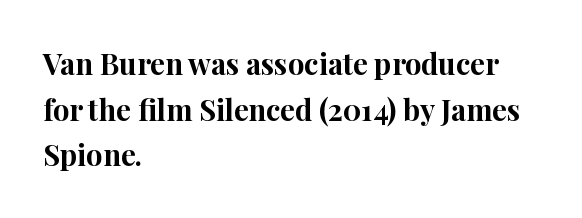
Here the glyphs are tracked normally, forming tight word shapes. In CSS terms this would be text-align: left. Unlike a clean sans, this face finishes its strokes with serifs. Leading: standard. Look at the stroke-to-counter ratio: heavy, a bold. Here the designer chose a conventional face with non-uniform glyph widths.
